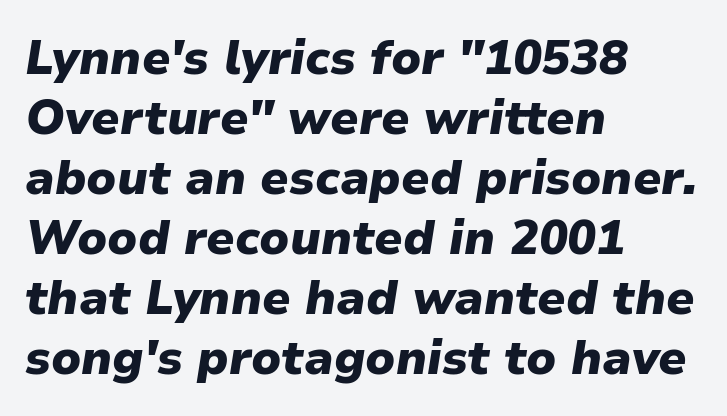
{"italic": "yes", "lean": "right", "slant_degrees": 9, "bold": "yes", "weight": "heavy", "width": "normal", "stroke_contrast": "low", "x_height": "medium", "monospaced": "no", "underline": "no", "align": "left", "line_spacing": "normal", "line_spacing_ratio": 1.25, "letter_spacing": "normal", "letter_spacing_em": 0.0, "glyph_px": 48}
